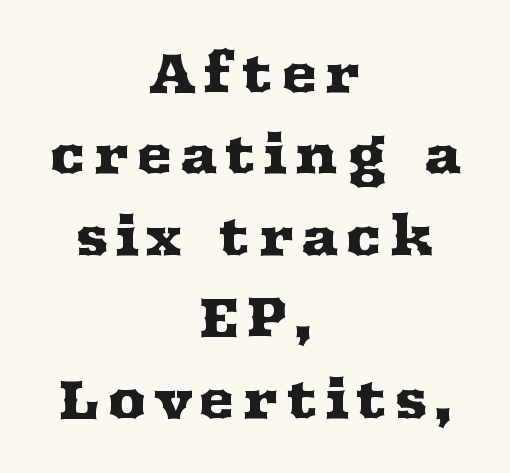
Q: Is the text italic (slanted)? A: No, it is upright.
Q: Is the typeface a serif or a sans-serif typeface? A: Serif.
Q: Is the text underlined? A: No.
Q: How is the paragraph aligned? A: Centered.
Q: Is the spacing between lines tight, normal or loose? A: Normal.
Q: Width (condensed, normal, or wide)? A: Wide.
Q: Stroke contrast? A: Medium.
Q: x-height? A: Medium.
Q: Monospaced? A: No.
